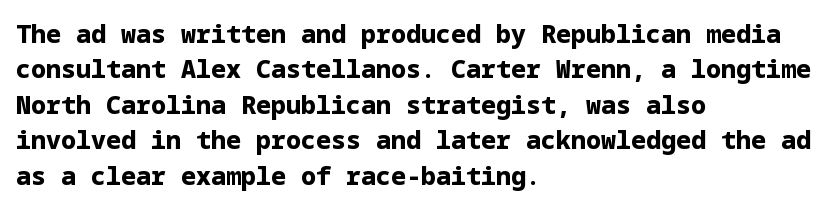
Q: Is the text bold? A: Yes.
Q: Is the text italic (slanted)? A: No, it is upright.
Q: Is the text underlined? A: No.
Q: How is the paragraph aligned? A: Left-aligned.
Q: Is the spacing between letters normal or unusually wide? A: Normal.
Q: Is the spacing between lines tight, normal or loose? A: Normal.
